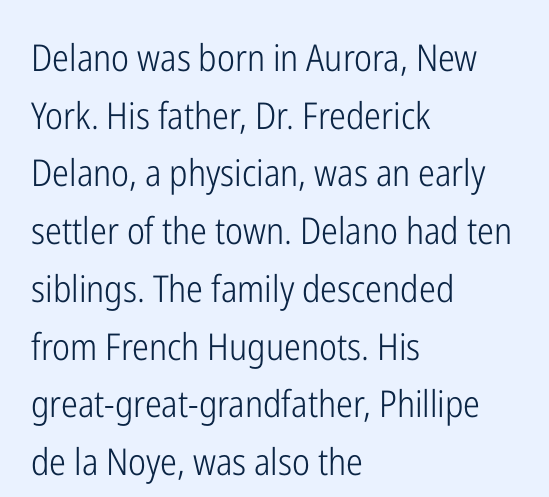
{"serif": "no", "italic": "no", "bold": "no", "weight": "light", "width": "condensed", "stroke_contrast": "low", "x_height": "medium", "monospaced": "no", "underline": "no", "align": "left", "line_spacing": "normal", "line_spacing_ratio": 1.56, "letter_spacing": "normal", "letter_spacing_em": 0.0, "glyph_px": 37}
